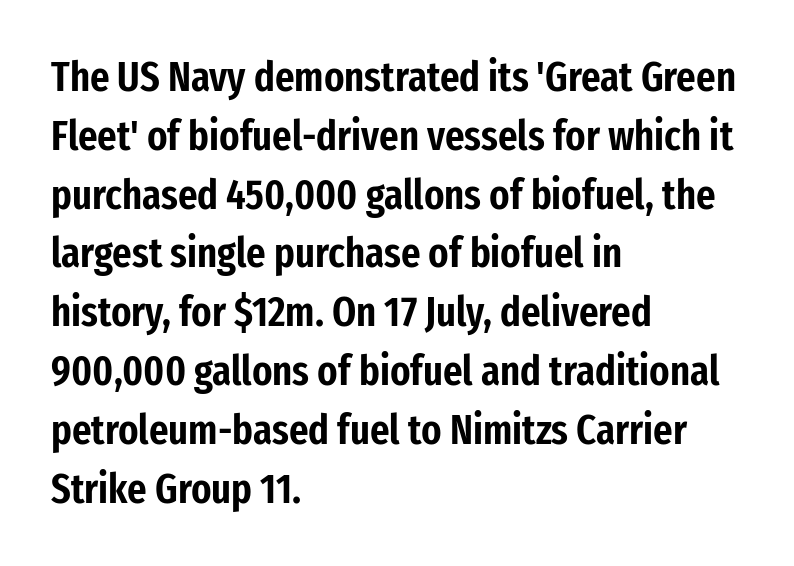
{"serif": "no", "italic": "no", "width": "condensed", "stroke_contrast": "low", "x_height": "medium", "monospaced": "no", "underline": "no", "align": "left", "line_spacing": "normal", "line_spacing_ratio": 1.4, "letter_spacing": "normal", "letter_spacing_em": 0.0, "glyph_px": 42}
